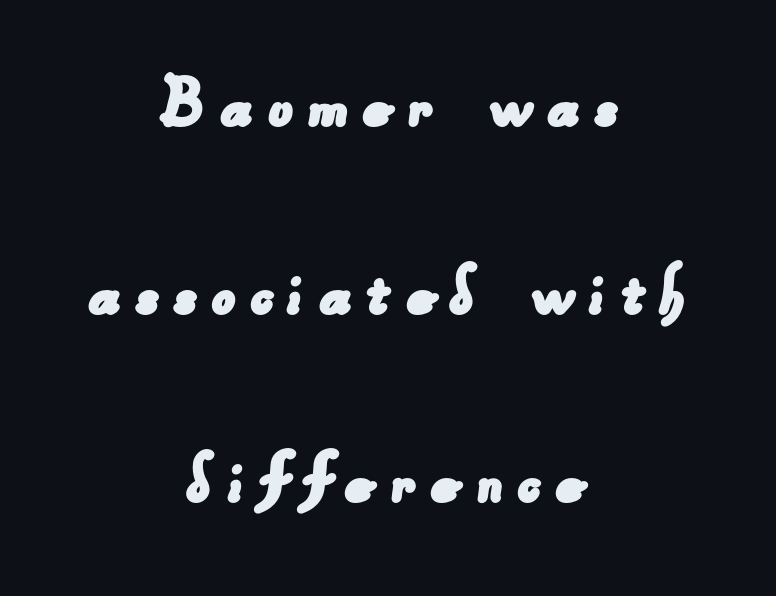
The image shows 78 px sans-serif type; set centered, loose line spacing (2.41x), not underlined; low stroke contrast and a small x-height.
